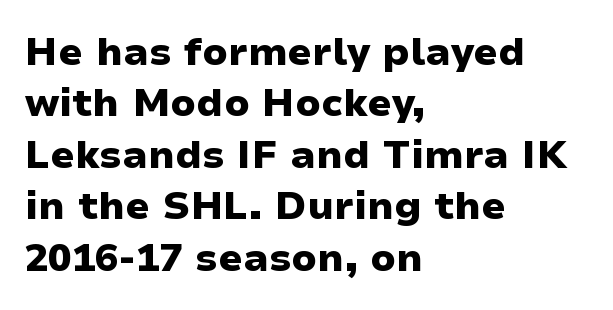
The font is running at its bold setting. The ragged edge is on the right, which tells us the setting is flush left. The tracking reads as untouched default to a designer's eye. The lettering stays uniformly vertical, giving the passage a roman look. Proportional: the letters do not fall into vertical columns. The line-height multiplier appears to be the usual default.
